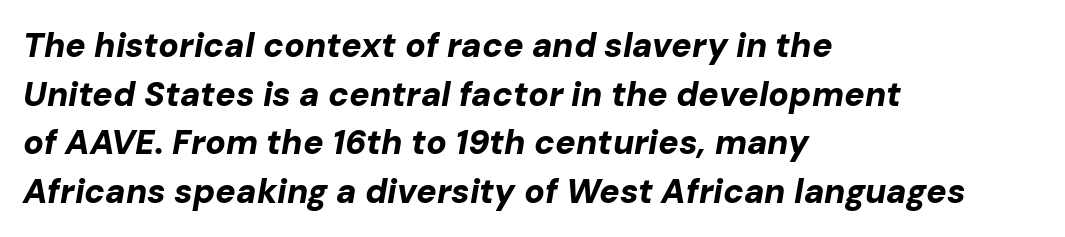
{"italic": "yes", "lean": "right", "slant_degrees": 10, "bold": "yes", "weight": "bold", "width": "normal", "stroke_contrast": "low", "x_height": "medium", "monospaced": "no", "underline": "no", "align": "left", "line_spacing": "normal", "line_spacing_ratio": 1.43, "letter_spacing": "normal", "letter_spacing_em": 0.0, "glyph_px": 34}
